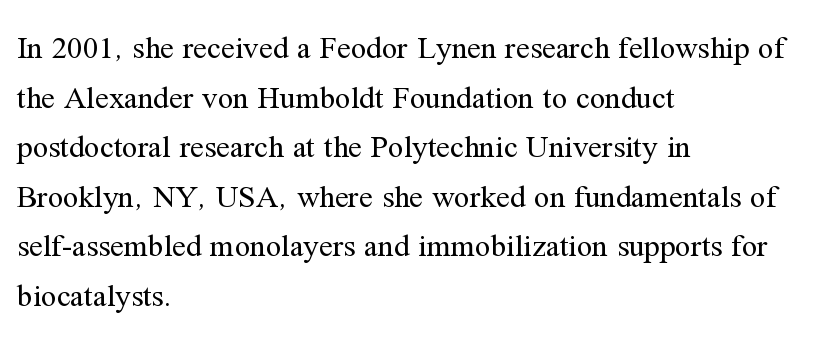
The image shows 31 px regular-weight serif type, upright; set left-aligned, normal line spacing (1.6x), normal letter spacing, not underlined; medium stroke contrast and a medium x-height.
